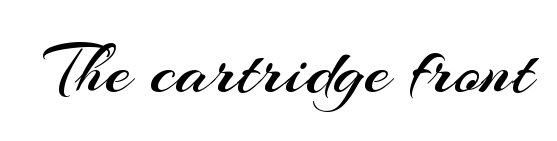
Q: Is the text bold? A: No.
Q: Is the text italic (slanted)? A: Yes.
Q: Is the typeface a serif or a sans-serif typeface? A: Sans-serif.
Q: Is the text underlined? A: No.
Q: Is the spacing between letters normal or unusually wide? A: Normal.
Q: Width (condensed, normal, or wide)? A: Normal.
Q: Stroke contrast? A: Medium.
Q: x-height? A: Small.
Q: Monospaced? A: No.
